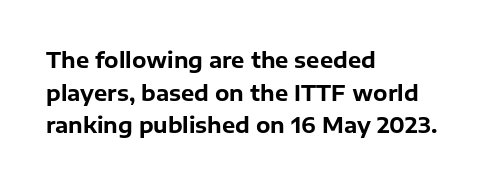
{"italic": "no", "bold": "yes", "underline": "no", "align": "left", "line_spacing": "normal", "line_spacing_ratio": 1.55, "letter_spacing": "normal", "letter_spacing_em": 0.0, "glyph_px": 21}
